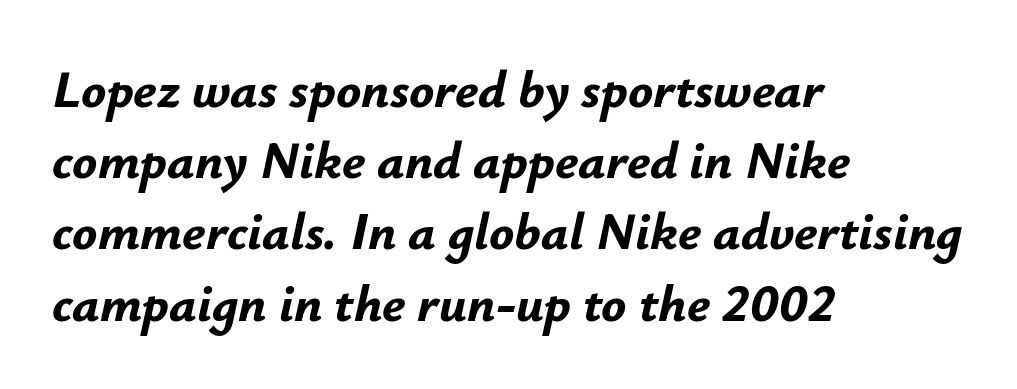
The image shows 52 px bold type, italic (leaning right); set left-aligned, normal line spacing (1.37x), normal letter spacing, not underlined; low stroke contrast and a small x-height.
